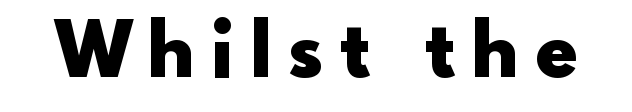
{"serif": "no", "italic": "no", "bold": "yes", "weight": "heavy", "width": "normal", "x_height": "small", "monospaced": "no", "underline": "no", "letter_spacing": "wide", "letter_spacing_em": 0.23, "glyph_px": 76}
